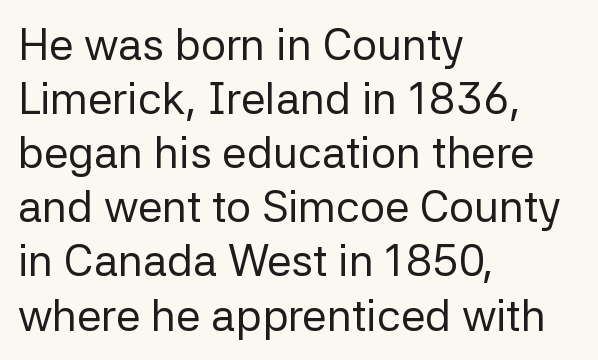
The image shows 44 px regular-weight sans-serif type, upright; set left-aligned, line spacing 1.23x, normal letter spacing, not underlined; low stroke contrast and a medium x-height.
